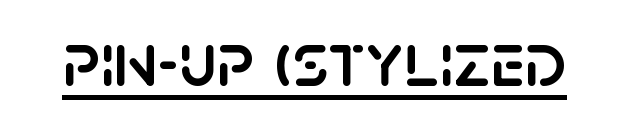
Q: Is the text italic (slanted)? A: No, it is upright.
Q: Is the typeface a serif or a sans-serif typeface? A: Sans-serif.
Q: Is the text underlined? A: Yes.
Q: Is the spacing between letters normal or unusually wide? A: Normal.
Q: Width (condensed, normal, or wide)? A: Normal.
Q: Stroke contrast? A: Low.
Q: x-height? A: Large.
Q: Monospaced? A: No.
